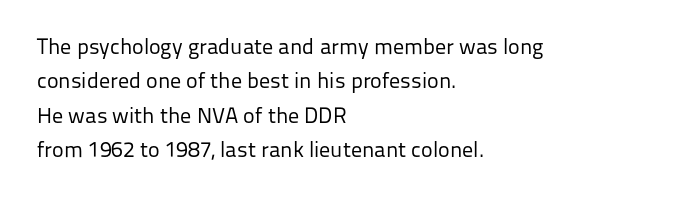
The specimen reads as upright at a glance. Is the stroke heavy? The answer is a plain regular-or-lighter. Clear beneath every line of the passage. Notice how descenders clear the ascenders below comfortably — that's standard leading.
